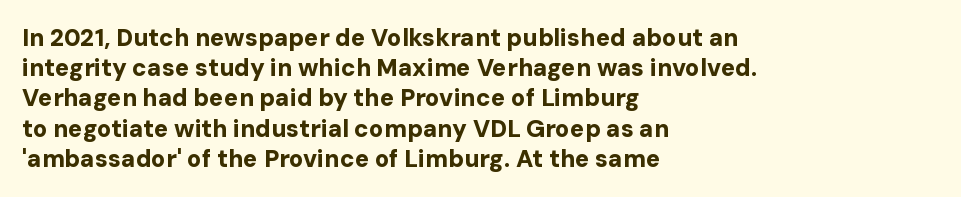
The ragged edge is on the right, which tells us the setting is flush left. The space beneath each line is pristine and unruled. This rendering leaves character spacing at its baseline value. The passage shown stacks its lines at a standard gap. Italic? Not at all — the glyphs are vertical. Emphasis by weight is at full strength: bold.
